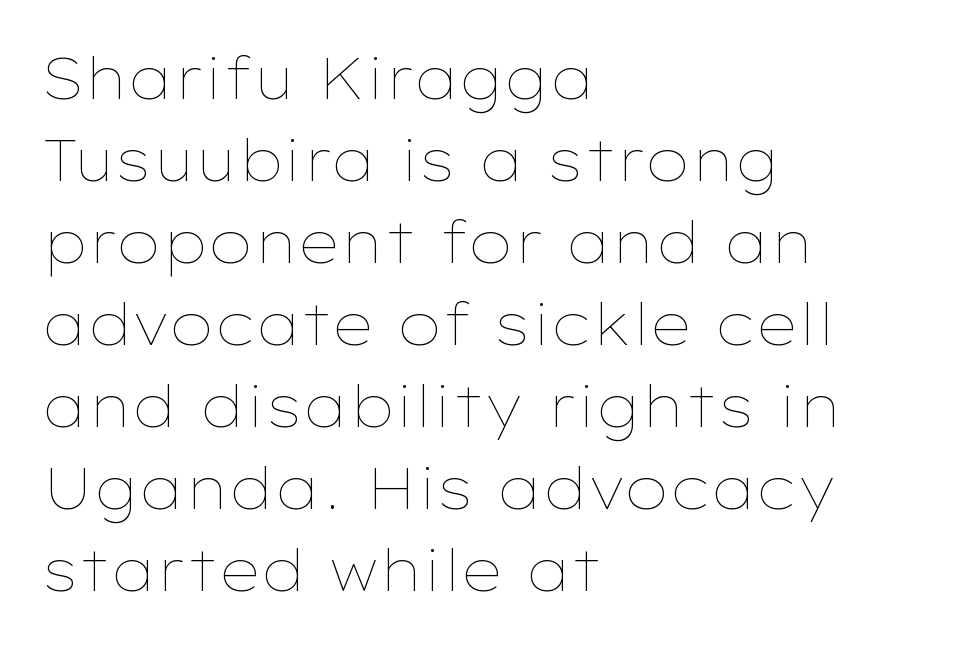
{"italic": "no", "bold": "no", "weight": "thin", "width": "wide", "stroke_contrast": "low", "x_height": "medium", "monospaced": "no", "underline": "no", "align": "left", "line_spacing": "normal", "line_spacing_ratio": 1.44, "letter_spacing": "normal", "letter_spacing_em": 0.0, "glyph_px": 57}
